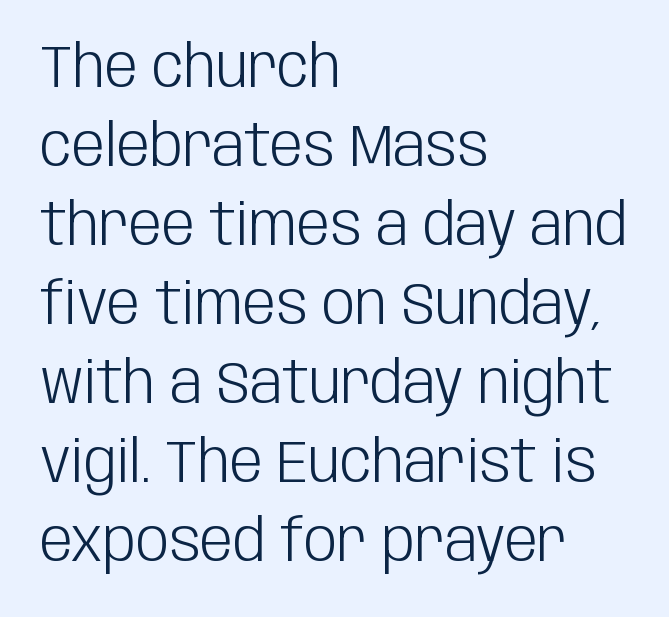
{"serif": "no", "italic": "no", "bold": "no", "weight": "light", "width": "condensed", "stroke_contrast": "low", "x_height": "large", "monospaced": "no", "underline": "no", "align": "left", "line_spacing": "normal", "line_spacing_ratio": 1.34, "letter_spacing": "normal", "letter_spacing_em": 0.0, "glyph_px": 59}
